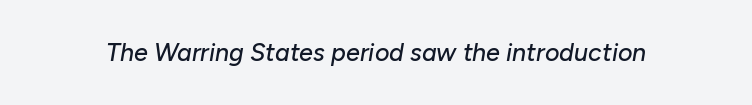
Characters follow at the spacing the type designer built in. Descender tails drop into unmarked territory. The axis of the letterforms is tilted away from vertical.
